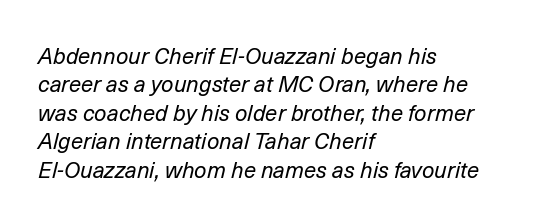
One-word summary of the alignment: left. The foot of each line stays bare and open. Students, observe: this is what conventionally led text looks like. Looking at the ascenders, they clearly lean. Unbolded letterforms with no extra heft. Default kerning and tracking; the words read as compact shapes.
